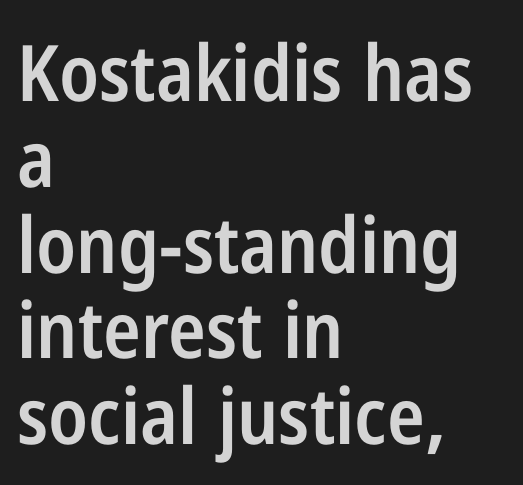
The image shows 78 px semibold, condensed sans-serif type, upright; set left-aligned, tight line spacing (1.1x), normal letter spacing, not underlined; low stroke contrast and a medium x-height.
